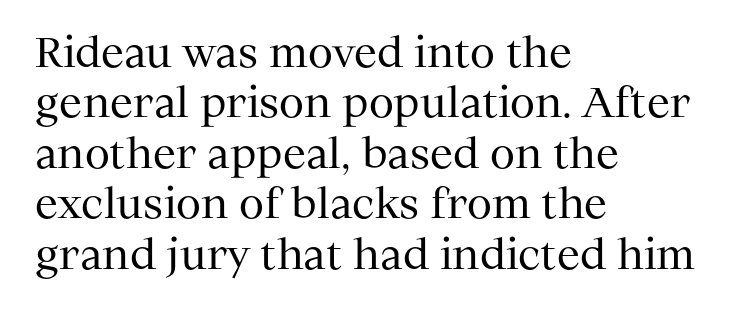
Each line starts at the same left margin while the right side varies. A light-to-regular cut is what we see here. Spacing verdict: proportional, widths tailored to each character. The words here are not underlined.
